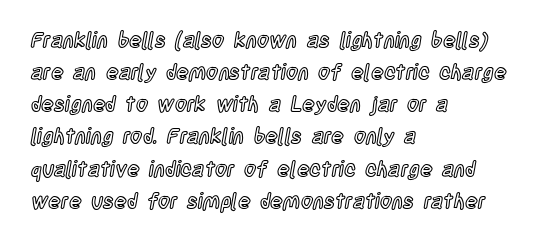
Layout note: lines flush left. The string is rendered with underlining switched off. The line texture is even and compact thanks to regular tracking. The space between consecutive lines is moderate.
